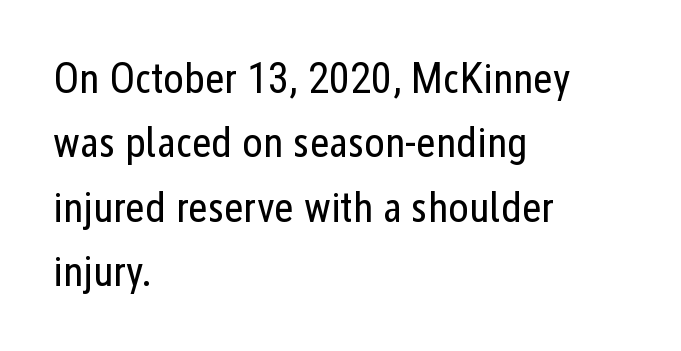
Q: Is the text bold? A: No.
Q: Is the text italic (slanted)? A: No, it is upright.
Q: Is the typeface a serif or a sans-serif typeface? A: Sans-serif.
Q: Is the text underlined? A: No.
Q: How is the paragraph aligned? A: Left-aligned.
Q: Is the spacing between letters normal or unusually wide? A: Normal.
Q: Is the spacing between lines tight, normal or loose? A: Normal.
Q: Width (condensed, normal, or wide)? A: Condensed.
Q: Stroke contrast? A: Low.
Q: x-height? A: Medium.
Q: Monospaced? A: No.
